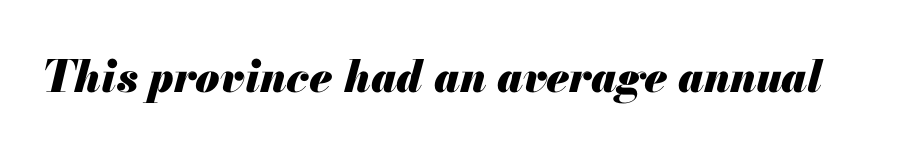
Q: Is the text bold? A: Yes.
Q: Is the text italic (slanted)? A: Yes, it leans right by about 13 degrees.
Q: Is the text underlined? A: No.
Q: Is the spacing between letters normal or unusually wide? A: Normal.
Q: Width (condensed, normal, or wide)? A: Normal.
Q: Stroke contrast? A: Medium.
Q: x-height? A: Small.
Q: Monospaced? A: No.
